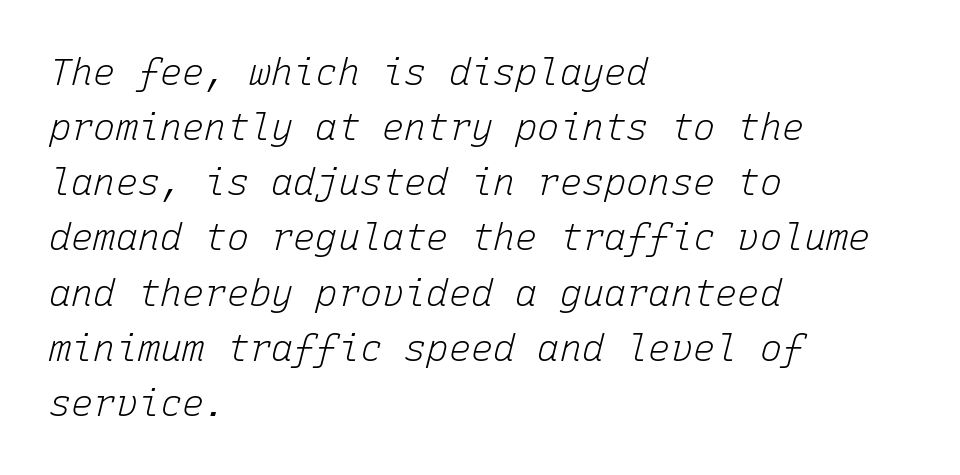
{"italic": "yes", "lean": "right", "slant_degrees": 15, "bold": "no", "weight": "light", "width": "normal", "stroke_contrast": "low", "x_height": "medium", "monospaced": "yes", "underline": "no", "align": "left", "line_spacing": "normal", "line_spacing_ratio": 1.49, "letter_spacing": "normal", "letter_spacing_em": 0.0, "glyph_px": 37}
